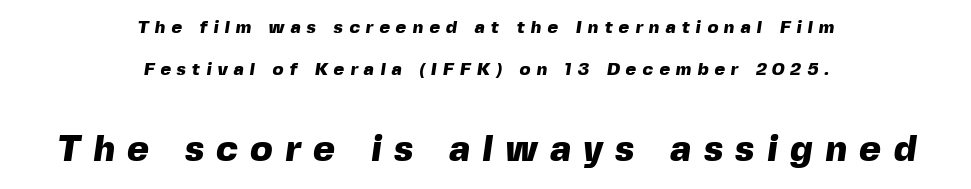
Looks like regular typesetting: each glyph gets only the width it needs. The letters carry no serifs — their stems end cleanly without finishing strokes. In terms of leading, this rendering errs on the spacious side. The passage shown is not underscored anywhere. In terms of weight, the rendering is a true, heavy bold. Size hierarchy here favors the trailing block over the leading one.
